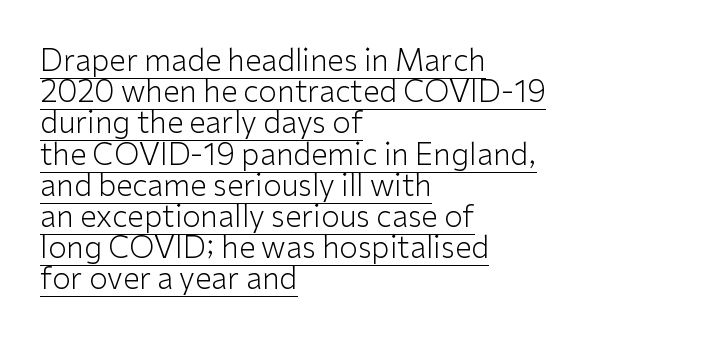
Q: Is the text bold? A: No.
Q: Is the text italic (slanted)? A: No, it is upright.
Q: Is the typeface a serif or a sans-serif typeface? A: Sans-serif.
Q: Is the text underlined? A: Yes.
Q: How is the paragraph aligned? A: Left-aligned.
Q: Is the spacing between letters normal or unusually wide? A: Normal.
Q: Is the spacing between lines tight, normal or loose? A: Tight.
Q: Width (condensed, normal, or wide)? A: Normal.
Q: Stroke contrast? A: Low.
Q: x-height? A: Medium.
Q: Monospaced? A: No.
